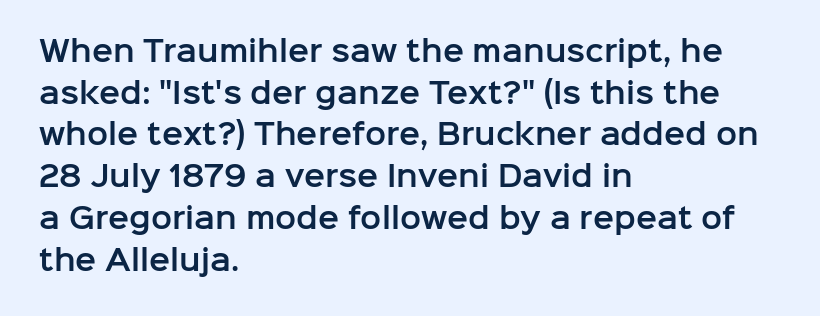
The image shows 28 px sans-serif type, upright; set left-aligned, normal line spacing (1.49x), normal letter spacing, not underlined; low stroke contrast and a medium x-height.
